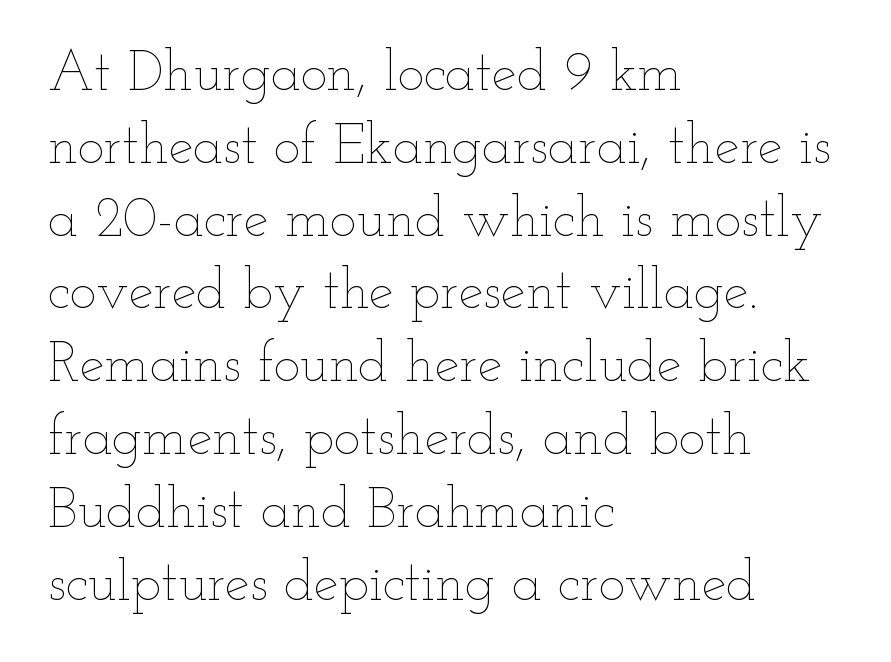
Q: Is the text bold? A: No.
Q: Is the text italic (slanted)? A: No, it is upright.
Q: Is the text underlined? A: No.
Q: How is the paragraph aligned? A: Left-aligned.
Q: Is the spacing between letters normal or unusually wide? A: Normal.
Q: Is the spacing between lines tight, normal or loose? A: Normal.
Q: Width (condensed, normal, or wide)? A: Wide.
Q: Stroke contrast? A: Low.
Q: x-height? A: Small.
Q: Monospaced? A: No.
